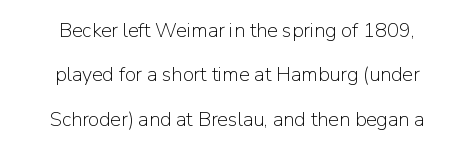
{"italic": "no", "bold": "no", "underline": "no", "align": "center", "line_spacing": "loose", "line_spacing_ratio": 2.22, "letter_spacing": "normal", "letter_spacing_em": 0.0, "glyph_px": 20}
